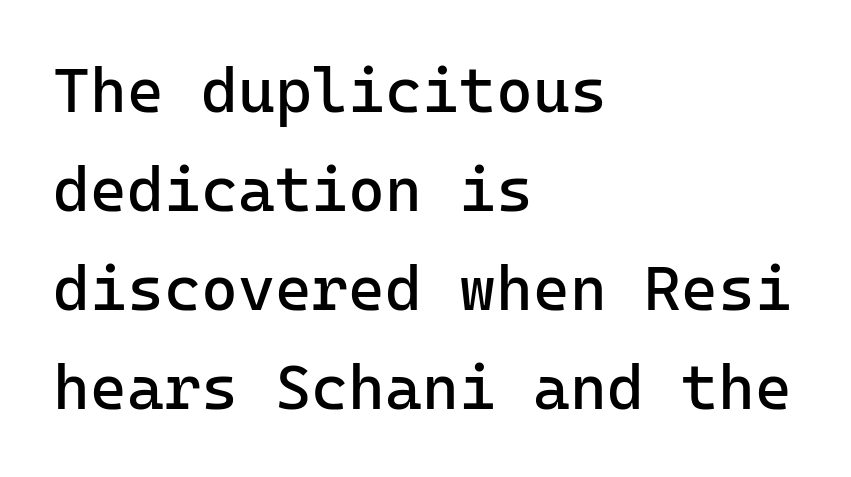
Q: Is the text bold? A: No.
Q: Is the text italic (slanted)? A: No, it is upright.
Q: Is the typeface a serif or a sans-serif typeface? A: Sans-serif.
Q: Is the text underlined? A: No.
Q: How is the paragraph aligned? A: Left-aligned.
Q: Is the spacing between letters normal or unusually wide? A: Normal.
Q: Is the spacing between lines tight, normal or loose? A: Normal.
Q: Width (condensed, normal, or wide)? A: Normal.
Q: Stroke contrast? A: Low.
Q: x-height? A: Medium.
Q: Monospaced? A: Yes.
